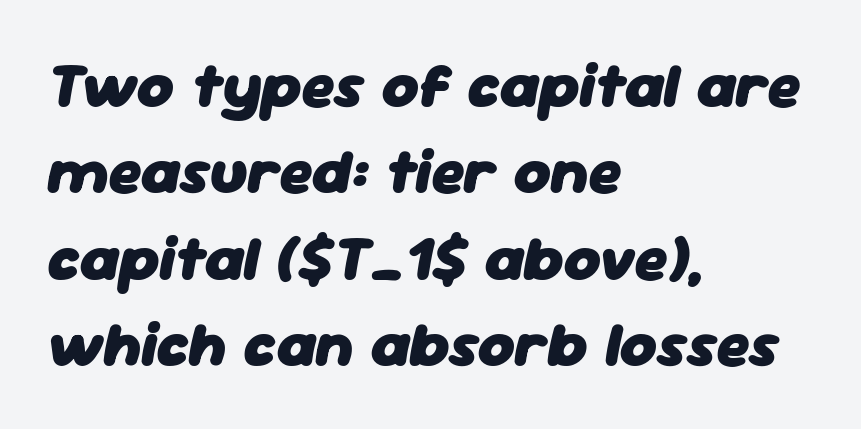
{"italic": "yes", "lean": "right", "slant_degrees": 11, "bold": "yes", "weight": "heavy", "width": "normal", "stroke_contrast": "low", "x_height": "medium", "monospaced": "no", "underline": "no", "align": "left", "line_spacing": "normal", "line_spacing_ratio": 1.37, "letter_spacing": "normal", "letter_spacing_em": 0.0, "glyph_px": 63}
